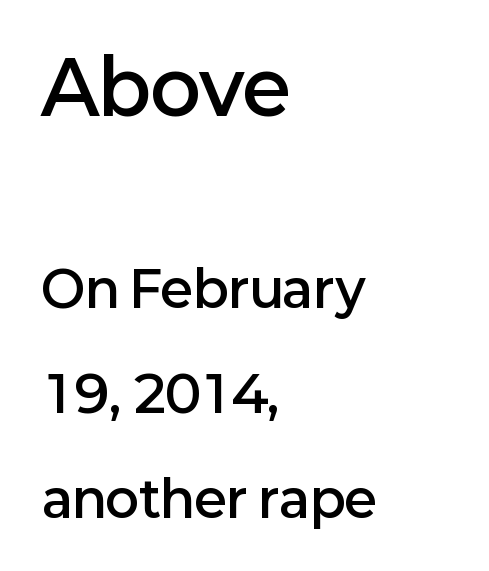
{"serif": "no", "italic": "no", "bold": "semi", "weight": "semibold", "width": "normal", "stroke_contrast": "low", "x_height": "medium", "monospaced": "no", "underline": "no", "align": "left", "line_spacing": "loose", "line_spacing_ratio": 2.1, "letter_spacing": "normal", "letter_spacing_em": 0.0, "larger_block": "first", "size_ratio": 1.5, "glyph_px": 75}
